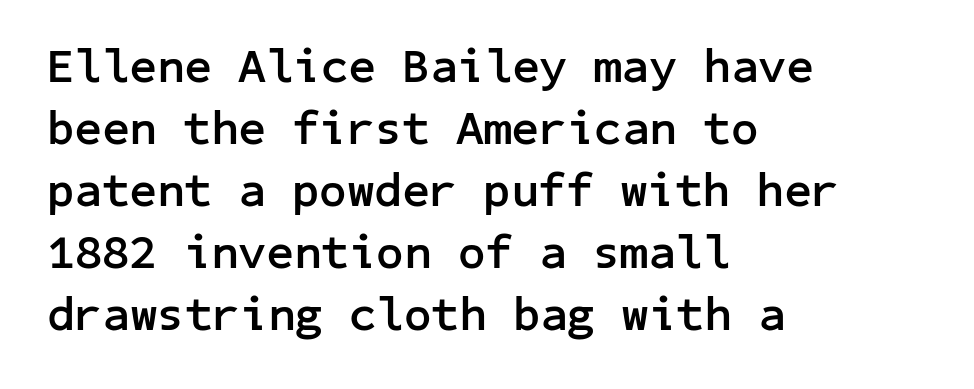
{"serif": "no", "italic": "no", "bold": "yes", "weight": "semibold", "width": "normal", "stroke_contrast": "low", "x_height": "medium", "underline": "no", "align": "left", "line_spacing": "normal", "line_spacing_ratio": 1.29, "letter_spacing": "normal", "letter_spacing_em": 0.0, "glyph_px": 48}
